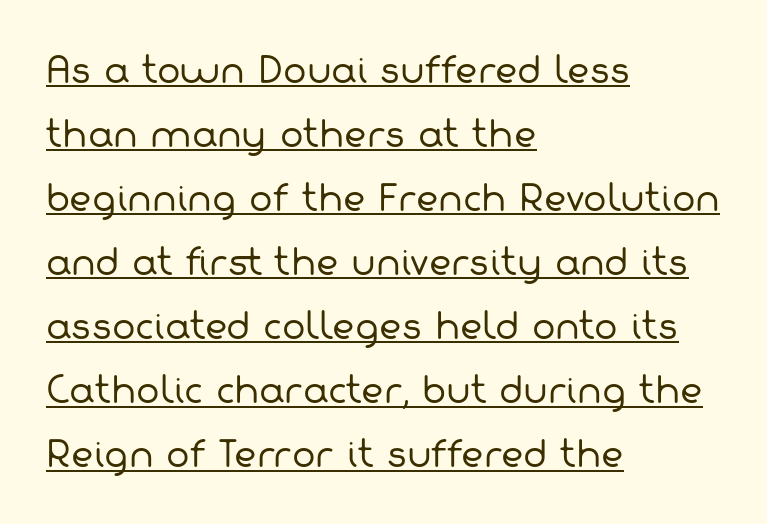
Q: Is the text bold? A: No.
Q: Is the typeface a serif or a sans-serif typeface? A: Sans-serif.
Q: Is the text underlined? A: Yes.
Q: How is the paragraph aligned? A: Left-aligned.
Q: Is the spacing between letters normal or unusually wide? A: Normal.
Q: Width (condensed, normal, or wide)? A: Normal.
Q: Stroke contrast? A: Low.
Q: x-height? A: Medium.
Q: Monospaced? A: No.
